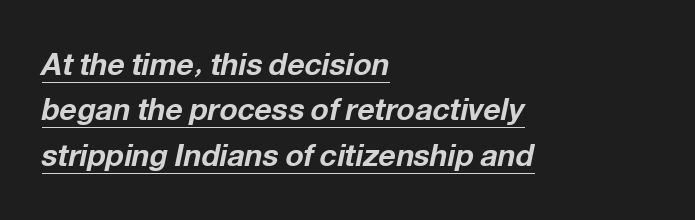
The image shows 30 px bold type, italic (leaning right); set left-aligned, normal line spacing (1.51x), normal letter spacing, underlined; low stroke contrast and a medium x-height.
